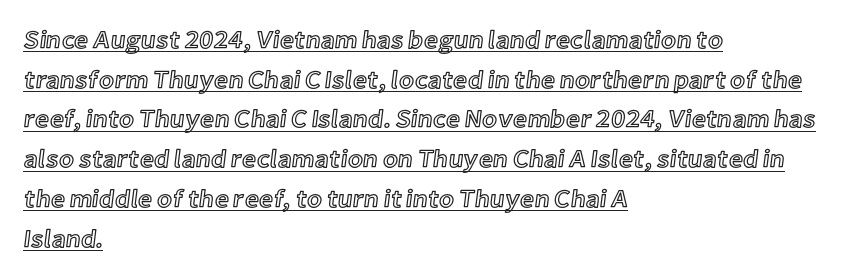
The image shows 25 px text type; set left-aligned, normal line spacing (1.59x), normal letter spacing, underlined.
